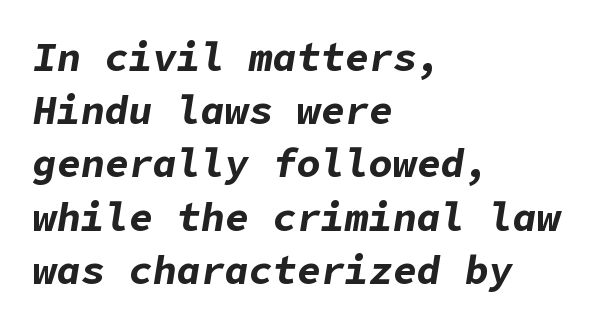
The image shows 40 px bold type, italic (leaning right); set left-aligned, normal line spacing (1.33x), normal letter spacing, not underlined; low stroke contrast and a medium x-height.
